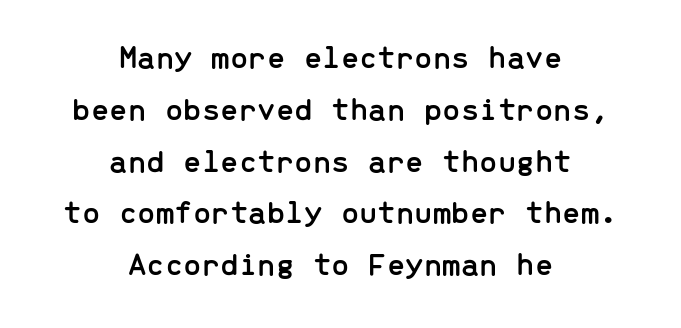
Q: Is the text italic (slanted)? A: No, it is upright.
Q: Is the typeface a serif or a sans-serif typeface? A: Sans-serif.
Q: Is the text underlined? A: No.
Q: How is the paragraph aligned? A: Centered.
Q: Is the spacing between letters normal or unusually wide? A: Normal.
Q: Is the spacing between lines tight, normal or loose? A: Normal.
Q: Width (condensed, normal, or wide)? A: Normal.
Q: Stroke contrast? A: Low.
Q: x-height? A: Medium.
Q: Monospaced? A: Yes.
